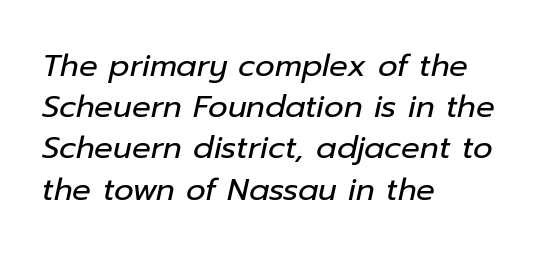
Q: Is the text bold? A: No.
Q: Is the text italic (slanted)? A: Yes, it leans right by about 12 degrees.
Q: Is the text underlined? A: No.
Q: How is the paragraph aligned? A: Left-aligned.
Q: Is the spacing between letters normal or unusually wide? A: Normal.
Q: Is the spacing between lines tight, normal or loose? A: Normal.
Q: Width (condensed, normal, or wide)? A: Normal.
Q: Stroke contrast? A: Low.
Q: x-height? A: Medium.
Q: Monospaced? A: No.
